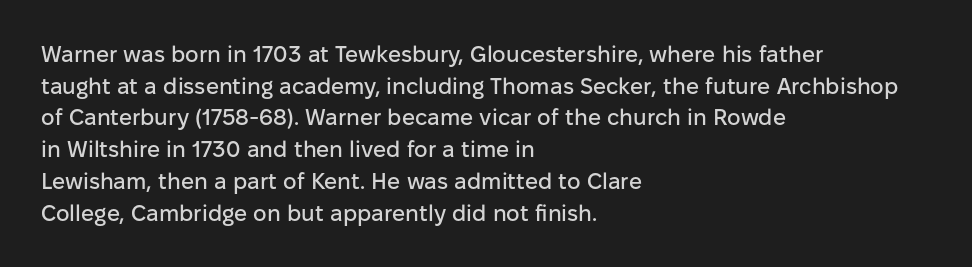
The image shows 23 px text type, upright; set left-aligned, normal line spacing (1.38x), normal letter spacing, not underlined.
